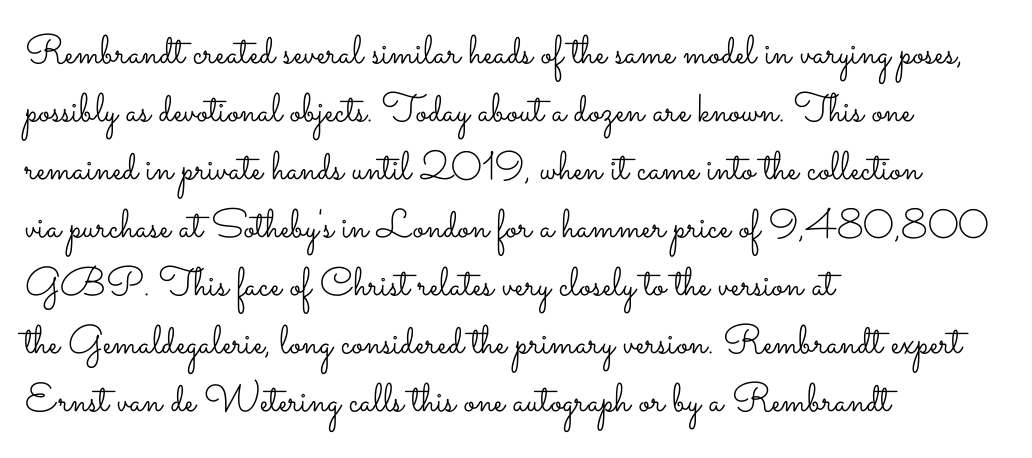
The image shows 40 px light, wide type; set left-aligned, normal line spacing (1.45x), normal letter spacing, not underlined; low stroke contrast and a small x-height.
